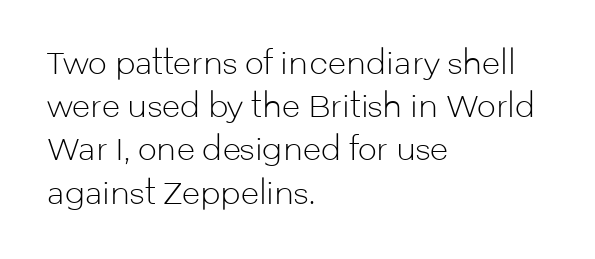
The space beneath each line is pristine and unruled. The lines in this sample share a left origin and differ only in where they stop. The letters stand upright; this is a roman face. Is there much room between lines? A standard amount, neither cramped nor airy. Observe the ordinary spacing: letters are neighbours, not strangers. These lines are composed in type without serifs.
